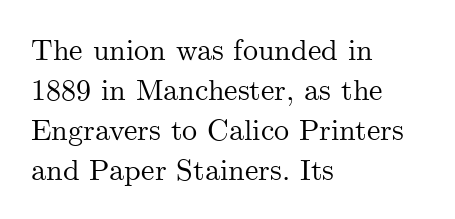
{"serif": "yes", "italic": "no", "width": "normal", "stroke_contrast": "medium", "x_height": "small", "monospaced": "no", "underline": "no", "align": "left", "line_spacing": "normal", "line_spacing_ratio": 1.33, "letter_spacing": "normal", "letter_spacing_em": 0.0, "glyph_px": 30}
